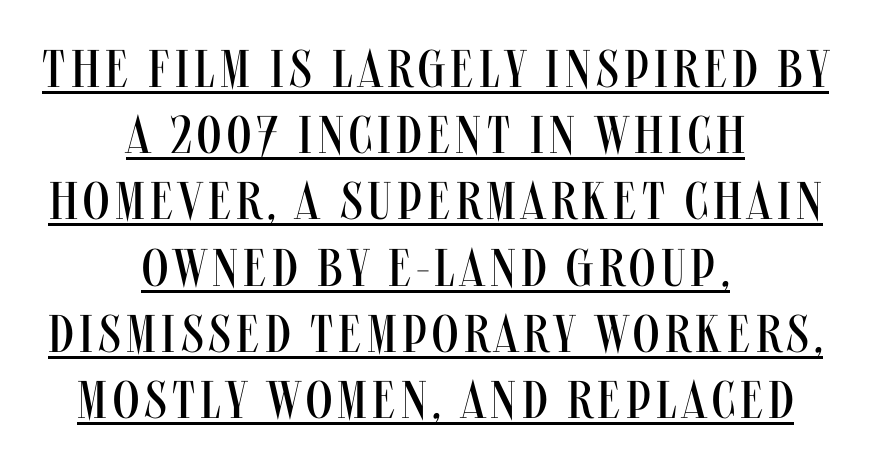
The image shows 53 px regular-weight, condensed sans-serif type, upright; set centered, normal line spacing (1.25x), underlined; medium stroke contrast and a large x-height.
